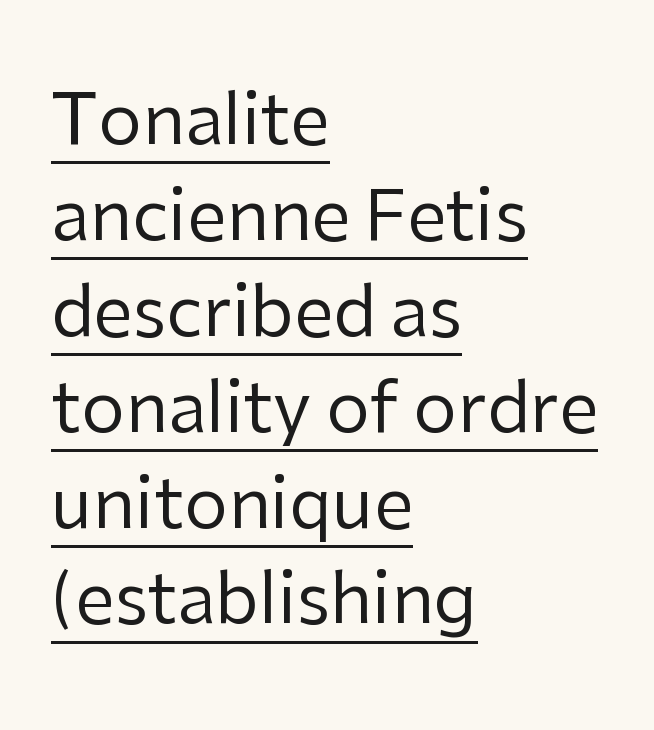
The image shows 70 px regular-weight sans-serif type, upright; set left-aligned, normal line spacing (1.37x), normal letter spacing, underlined; low stroke contrast and a medium x-height.
